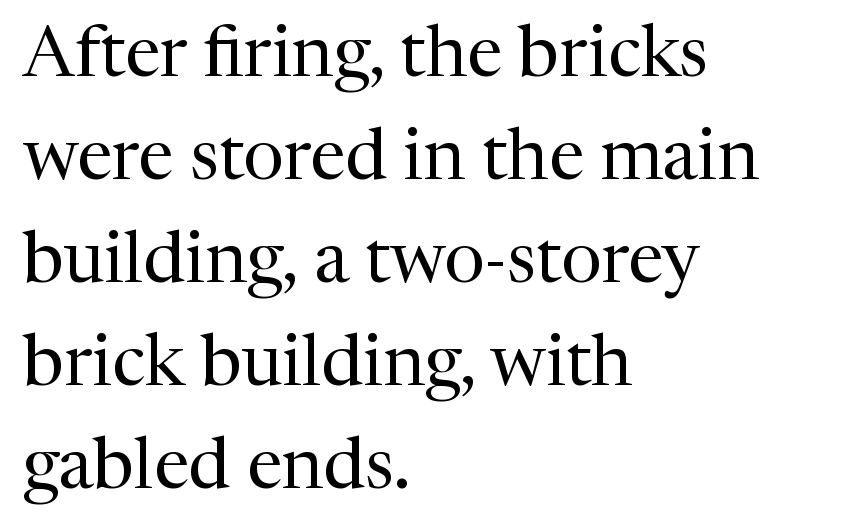
The image shows 72 px regular-weight serif type, upright; set left-aligned, normal line spacing (1.43x), normal letter spacing, not underlined; medium stroke contrast and a medium x-height.
